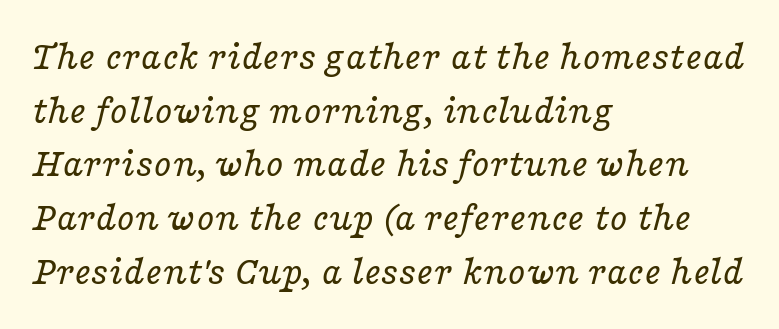
Which margin do the lines hug? The left one — the right edge is uneven. The letterforms sit at book weight or below. Students, note that the glyphs here touch the page at normal intervals. If you drew a line through each stem, it would be angled. This sample has the flowing, uneven cadence of proportional lettering. Glance below the letters and you will spot only blank space.
